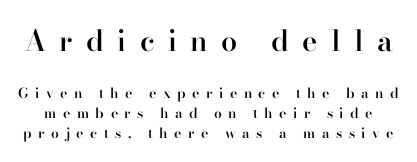
{"serif": "yes", "italic": "no", "bold": "semi", "weight": "semibold", "width": "normal", "stroke_contrast": "high", "x_height": "small", "monospaced": "no", "underline": "no", "line_spacing": "normal", "line_spacing_ratio": 1.41, "letter_spacing": "wide", "letter_spacing_em": 0.46, "larger_block": "first", "size_ratio": 2.07, "glyph_px": 29}
